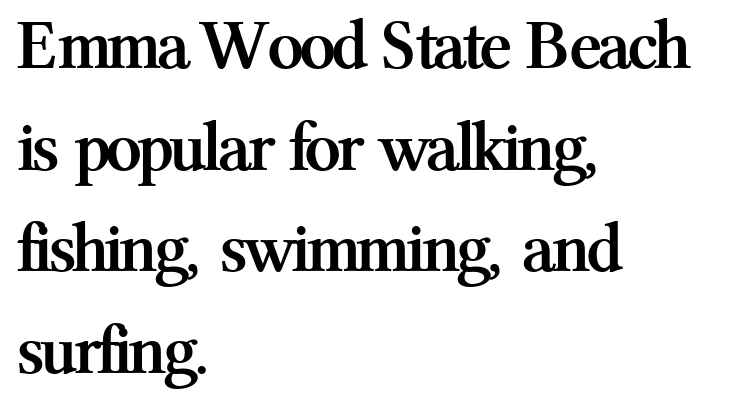
The image shows 72 px semibold serif type, upright; set left-aligned, normal line spacing (1.41x), normal letter spacing, not underlined; medium stroke contrast and a medium x-height.
